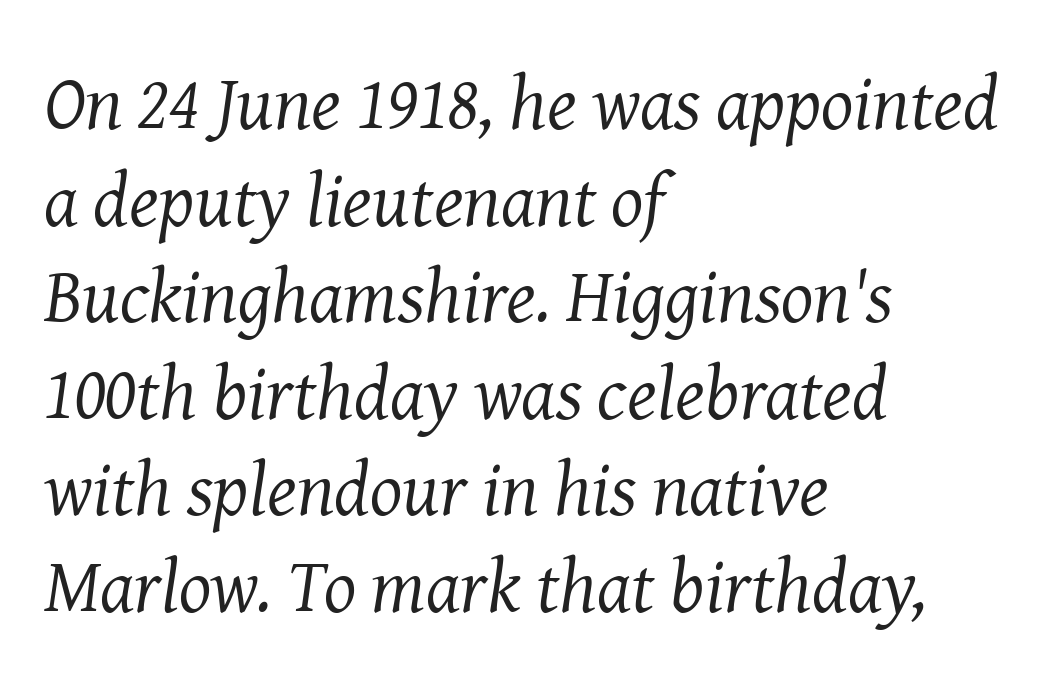
Q: Is the text bold? A: No.
Q: Is the text italic (slanted)? A: Yes, it leans right by about 8 degrees.
Q: Is the typeface a serif or a sans-serif typeface? A: Serif.
Q: Is the text underlined? A: No.
Q: How is the paragraph aligned? A: Left-aligned.
Q: Is the spacing between letters normal or unusually wide? A: Normal.
Q: Is the spacing between lines tight, normal or loose? A: Normal.
Q: Width (condensed, normal, or wide)? A: Normal.
Q: Stroke contrast? A: Medium.
Q: x-height? A: Medium.
Q: Monospaced? A: No.
